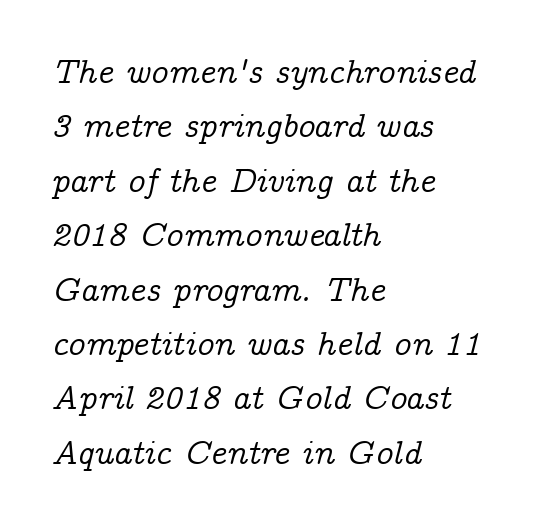
Note: serifs present on the glyphs. Inter-character spacing is left at the font's built-in metrics. These lines are rendered in a variable-pitch font. Reading down the block, your eye returns to a fixed left position each line. The leading is moderate, giving the passage an even texture. Underline: absent.
